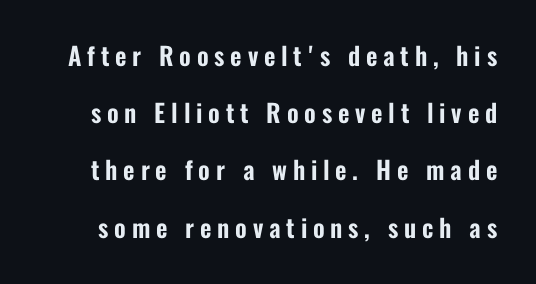
{"italic": "no", "underline": "no", "line_spacing": "loose", "line_spacing_ratio": 2.29, "letter_spacing": "wide", "letter_spacing_em": 0.23, "glyph_px": 25}
